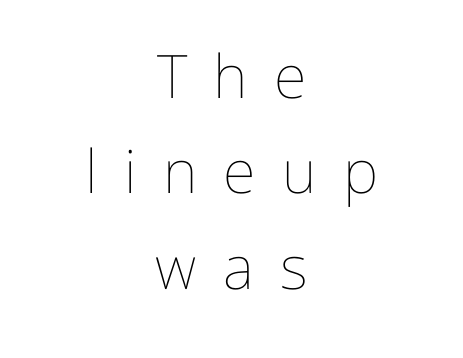
{"italic": "no", "bold": "no", "weight": "thin", "width": "normal", "stroke_contrast": "low", "x_height": "medium", "monospaced": "no", "underline": "no", "align": "center", "line_spacing": "normal", "line_spacing_ratio": 1.59, "letter_spacing": "wide", "letter_spacing_em": 0.44, "glyph_px": 60}
